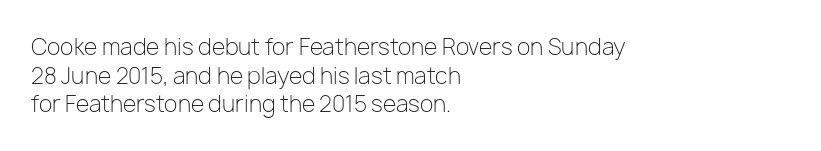
The image shows 22 px text type, upright; set left-aligned, normal line spacing (1.3x), normal letter spacing, not underlined.
